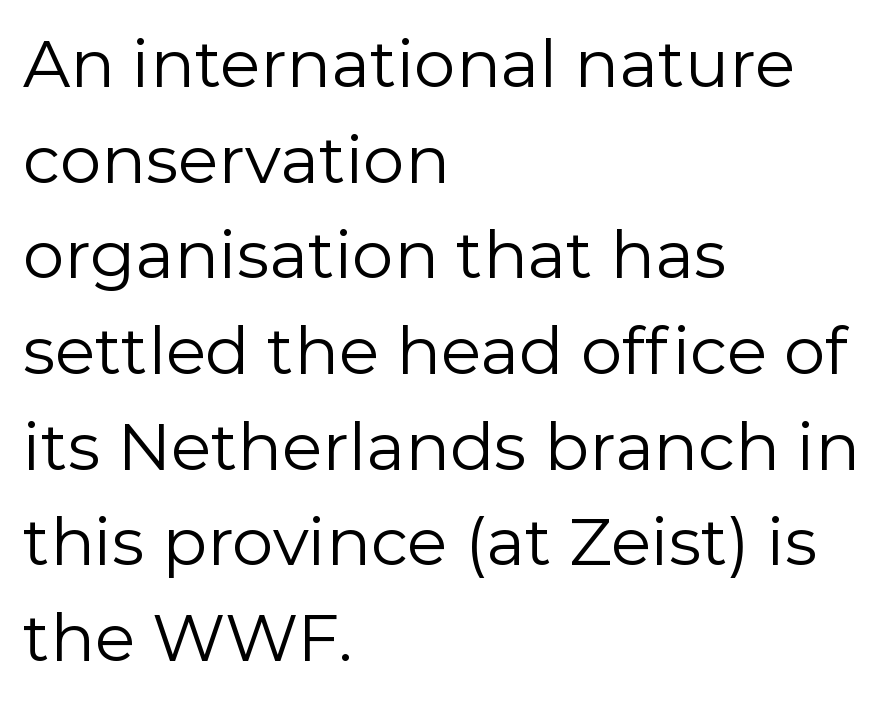
{"serif": "no", "italic": "no", "bold": "no", "weight": "regular", "width": "normal", "x_height": "medium", "monospaced": "no", "underline": "no", "align": "left", "line_spacing": "normal", "line_spacing_ratio": 1.45, "letter_spacing": "normal", "letter_spacing_em": 0.0, "glyph_px": 66}
